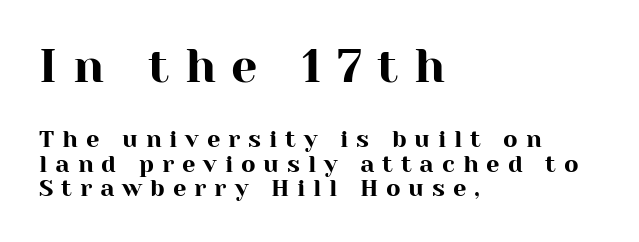
The image shows 47 px serif type, upright; set left-aligned, tight line spacing (1.03x), unusually wide letter spacing (+0.33 em), not underlined; the first (top) block is 1.96x larger; high stroke contrast and a medium x-height.
